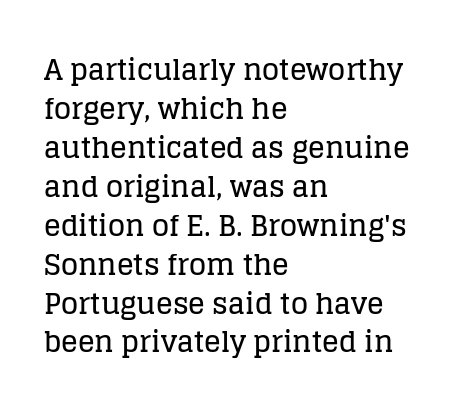
Regarding leading, the lines here are spaced in the standard way. This is roman type, the default non-slanted kind. Little horizontal feet cap the strokes, marking this as serif type. The area under the type is left untouched.
